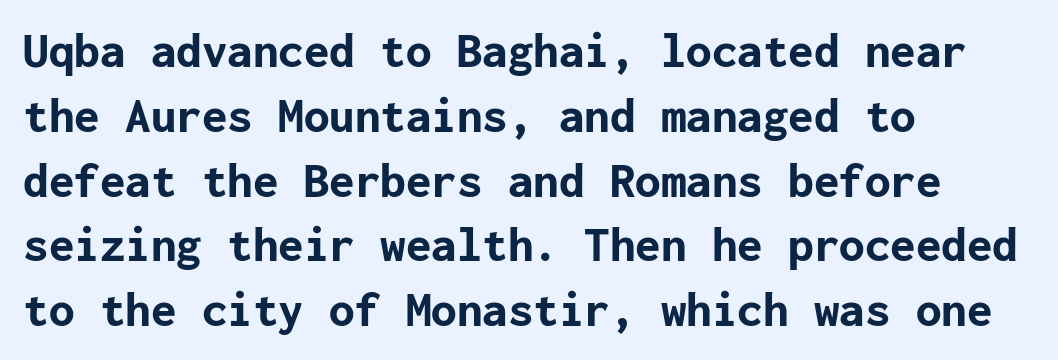
The image shows 51 px bold sans-serif type, upright; set left-aligned, normal line spacing (1.27x), normal letter spacing, not underlined; low stroke contrast and a medium x-height.
